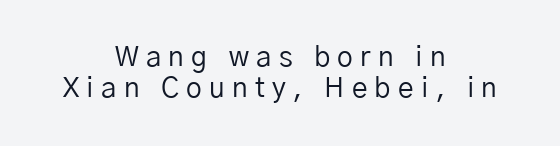
No word sits above an underline. This sample is center-justified, so both line endings float freely. Classification — sans serif. The axis of the letterforms is exactly vertical. Leading: reduced.
